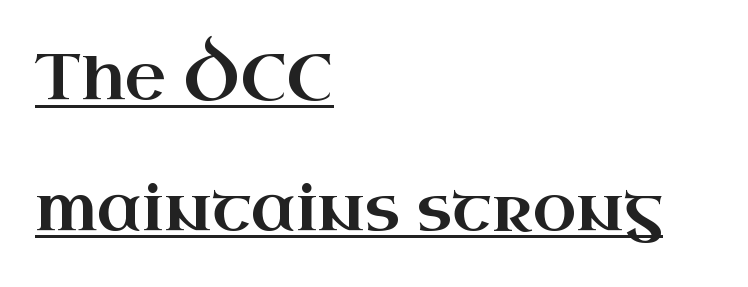
Tracking value appears to be zero — textbook default spacing. Line spacing here is loose. Every stem runs plumb, perpendicular to the baseline. The face used here is proportionally spaced, like ordinary book or web type.
